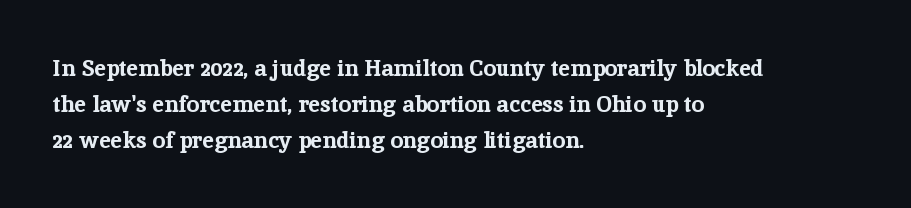
The image shows 23 px bold type, upright; set left-aligned, normal line spacing (1.57x), normal letter spacing, not underlined.
